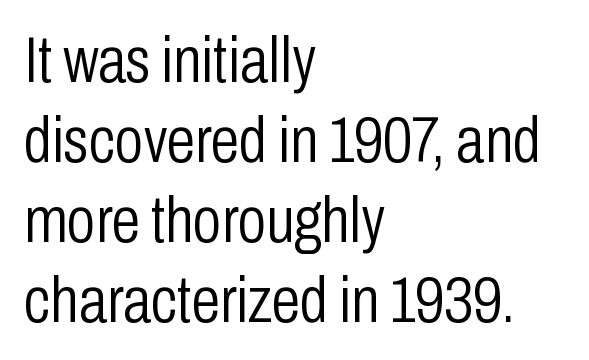
{"serif": "no", "italic": "no", "bold": "no", "weight": "light", "width": "condensed", "stroke_contrast": "low", "x_height": "medium", "monospaced": "no", "underline": "no", "align": "left", "line_spacing_ratio": 1.23, "letter_spacing": "normal", "letter_spacing_em": 0.0, "glyph_px": 65}
